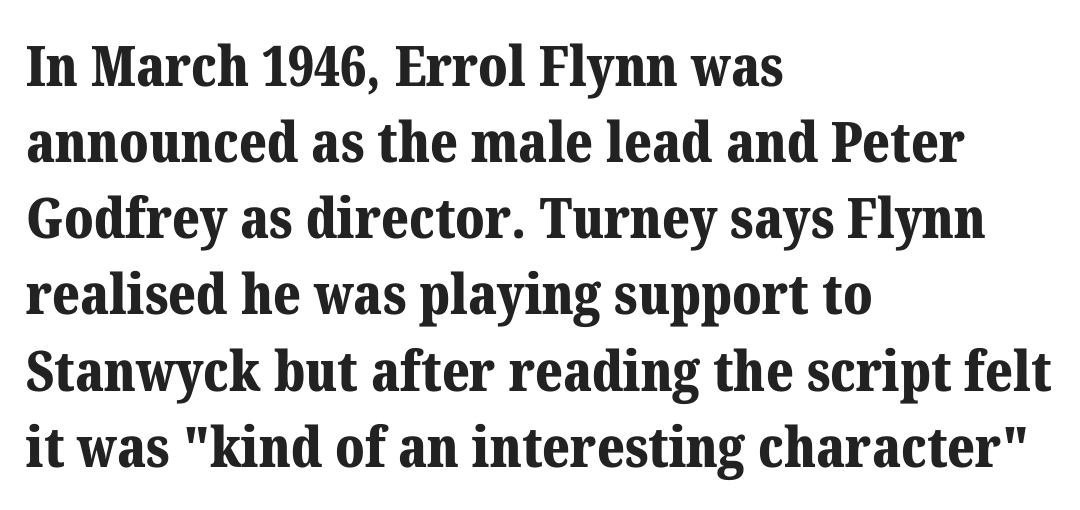
{"serif": "yes", "italic": "no", "bold": "yes", "weight": "bold", "width": "normal", "stroke_contrast": "medium", "x_height": "medium", "monospaced": "no", "underline": "no", "align": "left", "line_spacing": "normal", "line_spacing_ratio": 1.36, "letter_spacing": "normal", "letter_spacing_em": 0.0, "glyph_px": 56}
